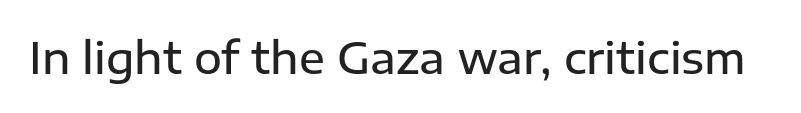
Nope, no serifs anywhere on these letters. Every letter is mildly thick-stroked: semibold rather than bold. It's the straight-up-and-down kind of type. The face used here is proportionally spaced, like ordinary book or web type. Tracking here is standard; glyphs follow each other at the usual distance. The specimen omits any rule beneath the text block's lines.
